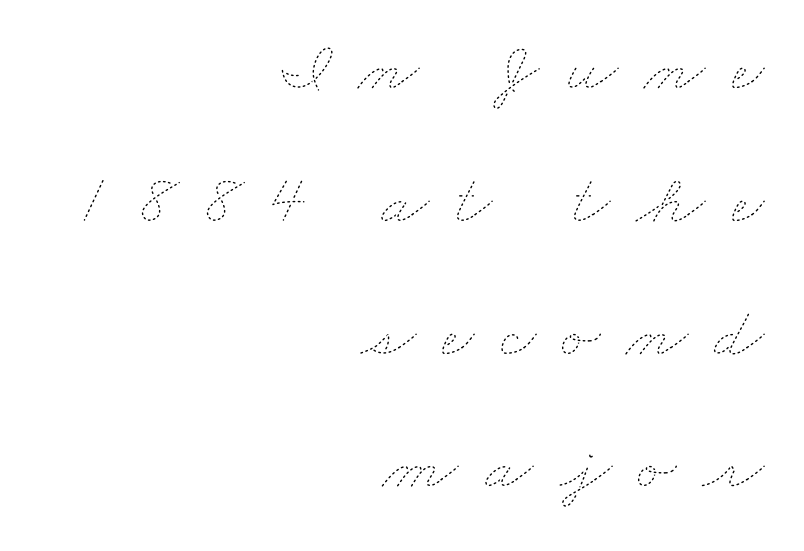
Q: Is the text bold? A: No.
Q: Is the text underlined? A: No.
Q: How is the paragraph aligned? A: Right-aligned.
Q: Is the spacing between letters normal or unusually wide? A: Unusually wide.
Q: Width (condensed, normal, or wide)? A: Wide.
Q: Stroke contrast? A: Low.
Q: x-height? A: Small.
Q: Monospaced? A: No.
